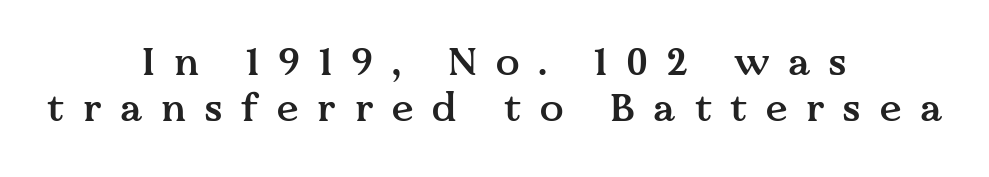
The image shows 39 px semibold serif type, upright; set centered, line spacing 1.18x, unusually wide letter spacing (+0.48 em), not underlined; medium stroke contrast and a medium x-height.
